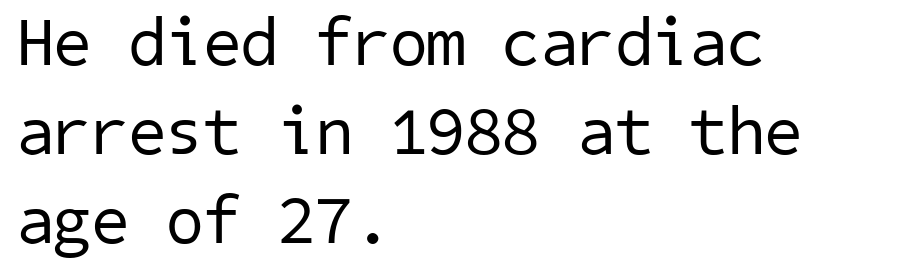
{"serif": "no", "bold": "no", "weight": "regular", "width": "normal", "stroke_contrast": "low", "x_height": "medium", "underline": "no", "align": "left", "line_spacing": "normal", "line_spacing_ratio": 1.31, "letter_spacing": "normal", "letter_spacing_em": 0.0, "glyph_px": 68}
